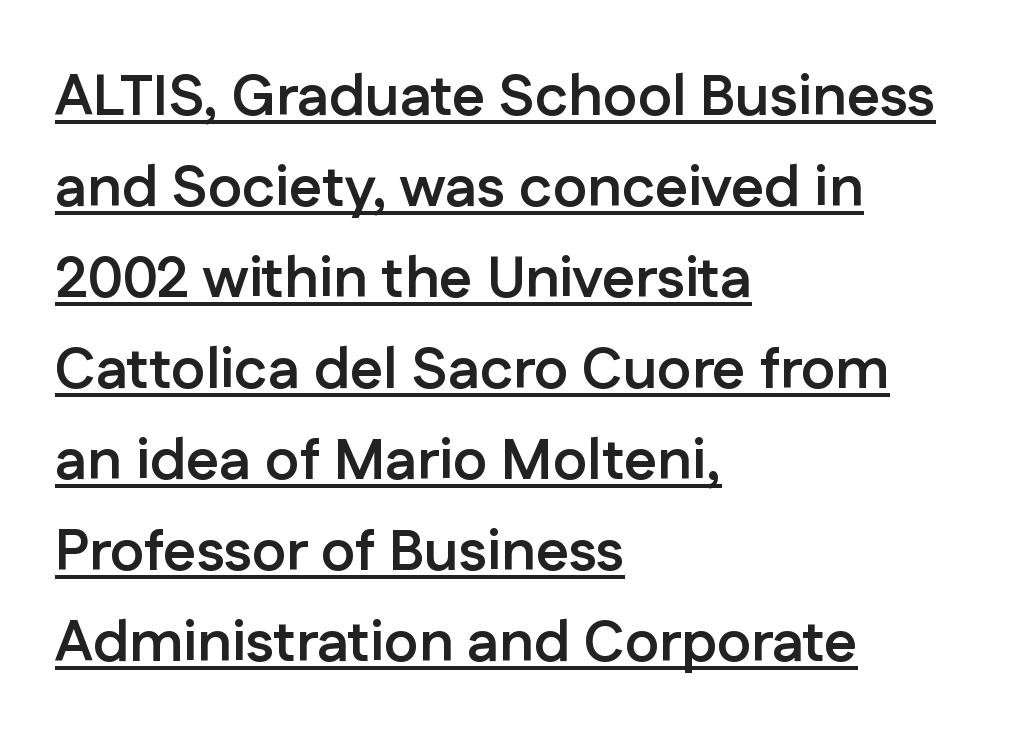
The image shows 58 px semibold sans-serif type, upright; set left-aligned, normal line spacing (1.57x), normal letter spacing, underlined; low stroke contrast and a medium x-height.
